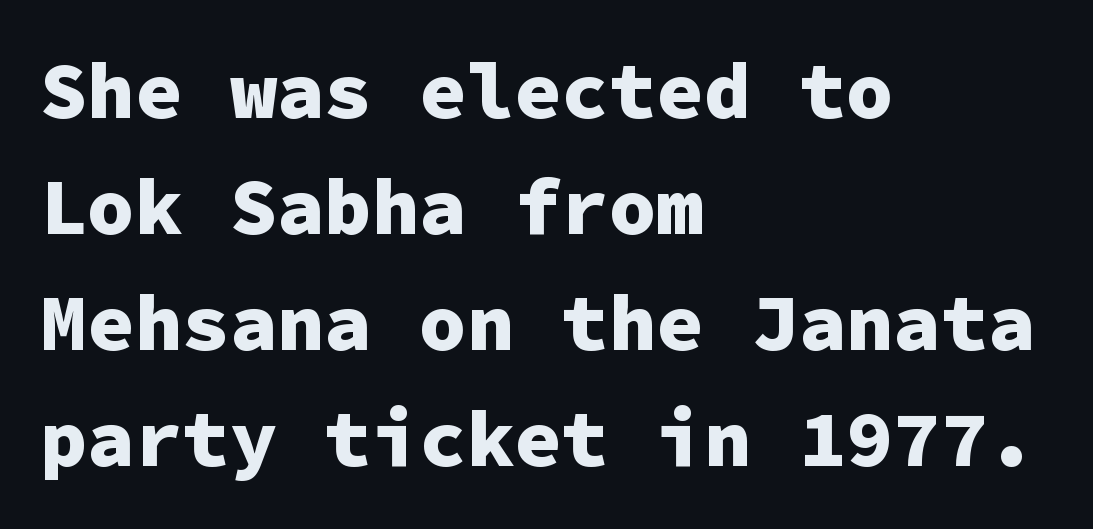
{"serif": "no", "italic": "no", "bold": "yes", "weight": "heavy", "width": "normal", "stroke_contrast": "low", "x_height": "medium", "monospaced": "yes", "underline": "no", "align": "left", "line_spacing": "normal", "line_spacing_ratio": 1.47, "letter_spacing": "normal", "letter_spacing_em": 0.0, "glyph_px": 79}
